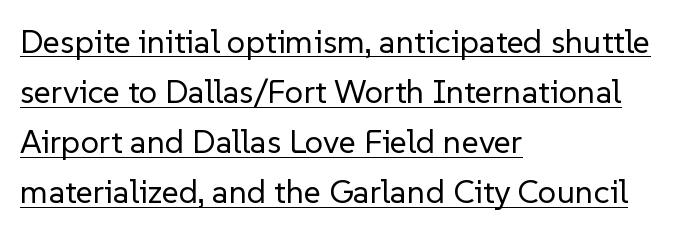
Q: Is the text bold? A: No.
Q: Is the text italic (slanted)? A: No, it is upright.
Q: Is the typeface a serif or a sans-serif typeface? A: Sans-serif.
Q: Is the text underlined? A: Yes.
Q: How is the paragraph aligned? A: Left-aligned.
Q: Is the spacing between letters normal or unusually wide? A: Normal.
Q: Is the spacing between lines tight, normal or loose? A: Normal.
Q: Width (condensed, normal, or wide)? A: Normal.
Q: Stroke contrast? A: Low.
Q: x-height? A: Medium.
Q: Monospaced? A: No.
